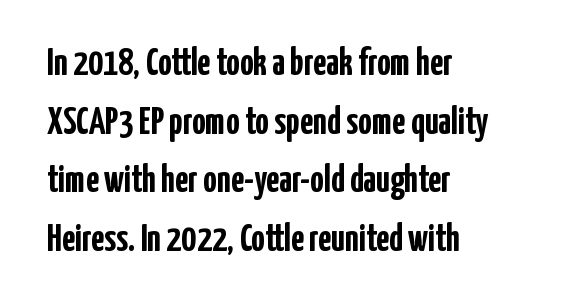
The image shows 38 px semibold, condensed sans-serif type, upright; set left-aligned, normal line spacing (1.54x), normal letter spacing, not underlined; low stroke contrast and a medium x-height.
